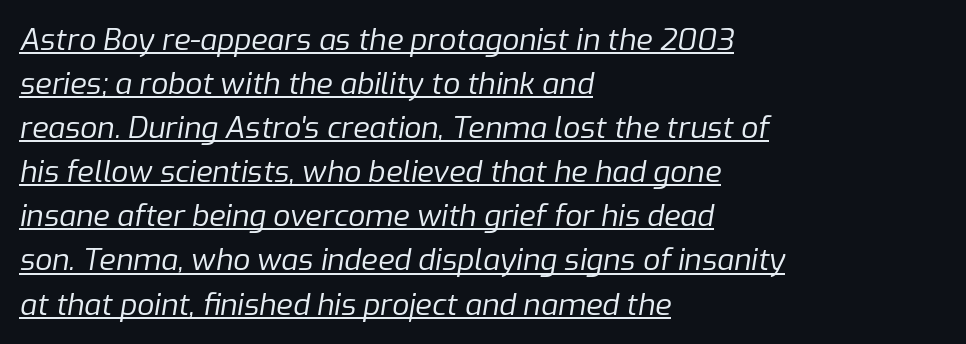
Q: Is the text bold? A: No.
Q: Is the text italic (slanted)? A: Yes, it leans right by about 9 degrees.
Q: Is the text underlined? A: Yes.
Q: How is the paragraph aligned? A: Left-aligned.
Q: Is the spacing between letters normal or unusually wide? A: Normal.
Q: Is the spacing between lines tight, normal or loose? A: Normal.
Q: Width (condensed, normal, or wide)? A: Normal.
Q: Stroke contrast? A: Low.
Q: x-height? A: Medium.
Q: Monospaced? A: No.
